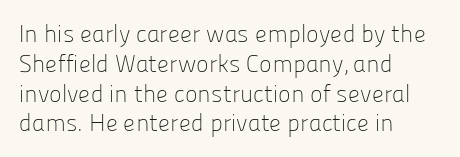
{"italic": "no", "bold": "no", "underline": "no", "align": "left", "line_spacing_ratio": 1.24, "letter_spacing": "normal", "letter_spacing_em": 0.0, "glyph_px": 24}
